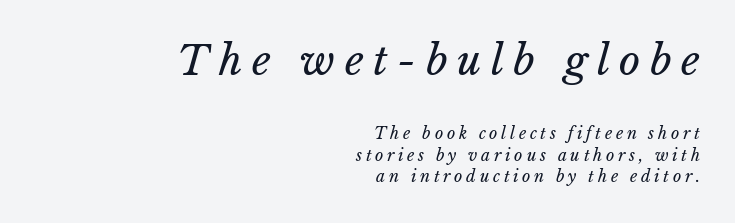
{"bold": "no", "weight": "regular", "width": "normal", "stroke_contrast": "low", "x_height": "medium", "monospaced": "no", "underline": "no", "align": "right", "line_spacing": "normal", "line_spacing_ratio": 1.35, "letter_spacing": "wide", "letter_spacing_em": 0.23, "larger_block": "first", "size_ratio": 2.56, "glyph_px": 41}
